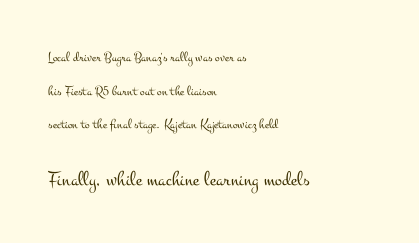
{"bold": "no", "underline": "no", "align": "left", "line_spacing": "loose", "line_spacing_ratio": 2.41, "letter_spacing": "normal", "letter_spacing_em": 0.0, "larger_block": "second", "size_ratio": 1.5, "glyph_px": 21}
